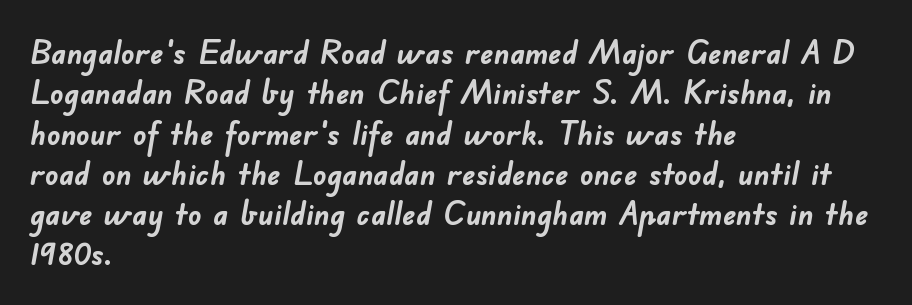
Q: Is the text bold? A: Yes.
Q: Is the typeface a serif or a sans-serif typeface? A: Sans-serif.
Q: Is the text underlined? A: No.
Q: How is the paragraph aligned? A: Left-aligned.
Q: Is the spacing between letters normal or unusually wide? A: Normal.
Q: Width (condensed, normal, or wide)? A: Normal.
Q: Stroke contrast? A: Low.
Q: x-height? A: Small.
Q: Monospaced? A: No.
